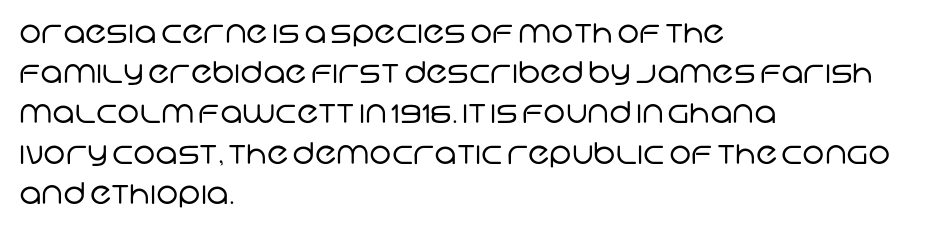
{"serif": "no", "bold": "no", "weight": "regular", "width": "normal", "stroke_contrast": "low", "x_height": "large", "monospaced": "no", "underline": "no", "align": "left", "line_spacing": "normal", "line_spacing_ratio": 1.34, "letter_spacing": "normal", "letter_spacing_em": 0.0, "glyph_px": 30}
